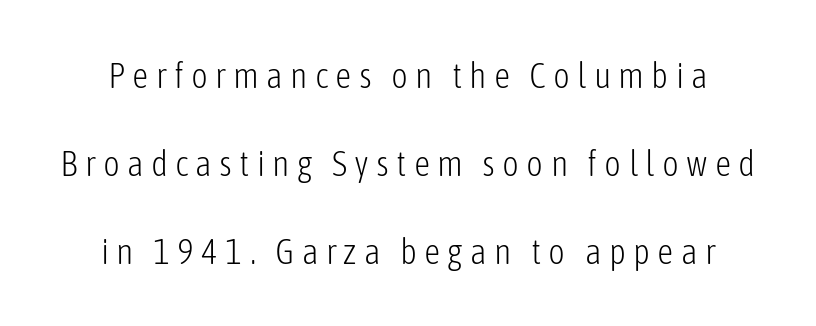
Quick note: not italic, upright. No chunkiness to these letters — they're not bold. This sample has the flowing, uneven cadence of proportional lettering. The letters are spread apart with noticeably loose tracking. Airy leading. The specimen omits any rule beneath the text block's lines.
